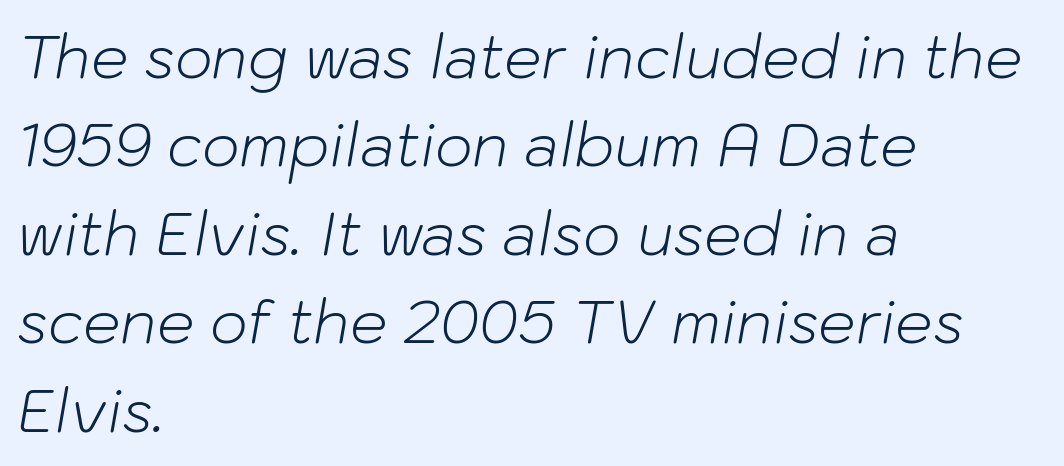
Q: Is the text bold? A: No.
Q: Is the text italic (slanted)? A: Yes, it leans right by about 10 degrees.
Q: Is the text underlined? A: No.
Q: How is the paragraph aligned? A: Left-aligned.
Q: Is the spacing between letters normal or unusually wide? A: Normal.
Q: Is the spacing between lines tight, normal or loose? A: Normal.
Q: Width (condensed, normal, or wide)? A: Normal.
Q: Stroke contrast? A: Low.
Q: x-height? A: Medium.
Q: Monospaced? A: No.
